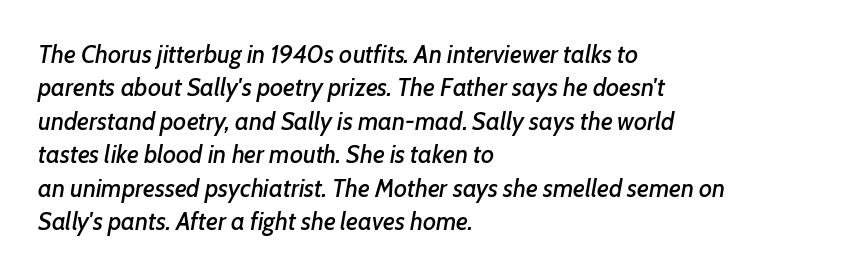
The image shows 25 px text type, italic (leaning right); set left-aligned, normal line spacing (1.34x), normal letter spacing, not underlined.
